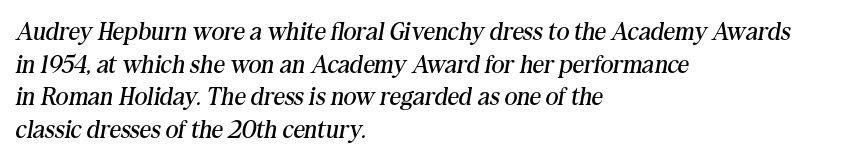
{"italic": "yes", "lean": "right", "slant_degrees": 10, "bold": "no", "underline": "no", "align": "left", "line_spacing": "normal", "line_spacing_ratio": 1.31, "letter_spacing": "normal", "letter_spacing_em": 0.0, "glyph_px": 25}
